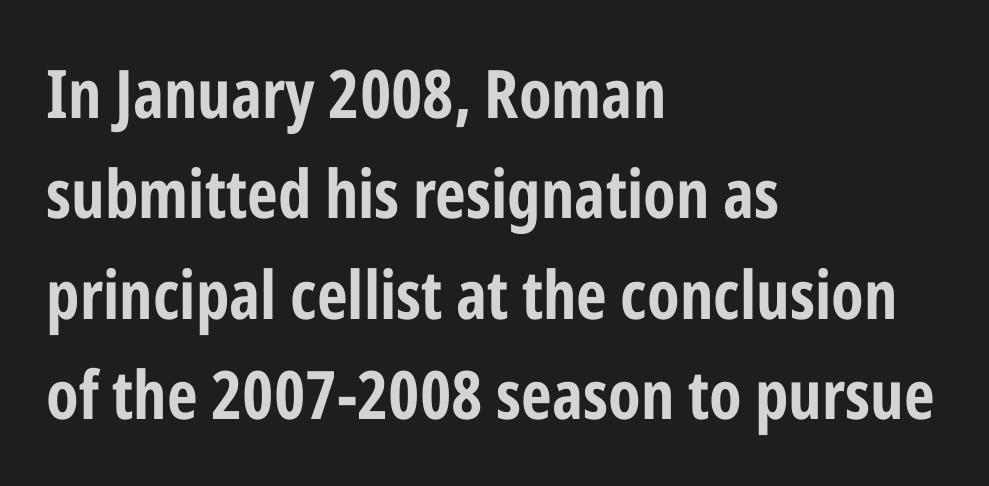
The image shows 67 px bold, condensed sans-serif type, upright; set left-aligned, normal line spacing (1.5x), normal letter spacing, not underlined; low stroke contrast and a medium x-height.
